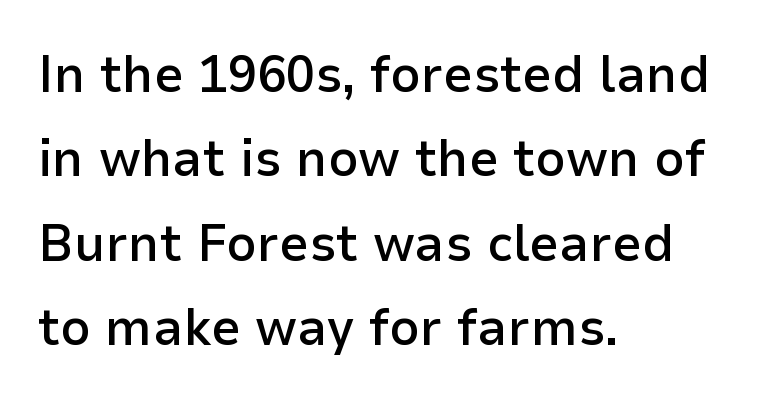
The image shows 53 px semibold sans-serif type, upright; set left-aligned, normal line spacing (1.59x), normal letter spacing, not underlined; low stroke contrast and a medium x-height.
